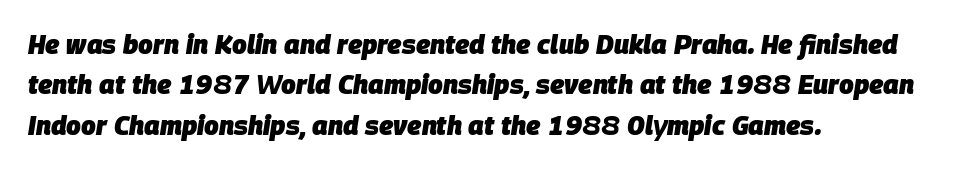
{"italic": "yes", "lean": "right", "slant_degrees": 9, "bold": "yes", "underline": "no", "align": "left", "line_spacing": "normal", "line_spacing_ratio": 1.55, "letter_spacing": "normal", "letter_spacing_em": 0.0, "glyph_px": 26}
